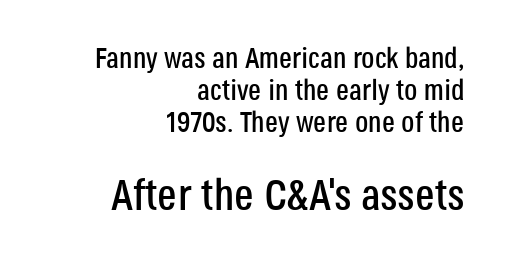
The image shows 44 px condensed sans-serif type, upright; set right-aligned, tight line spacing (1.1x), normal letter spacing, not underlined; the second (bottom) block is 1.52x larger; low stroke contrast and a large x-height.
